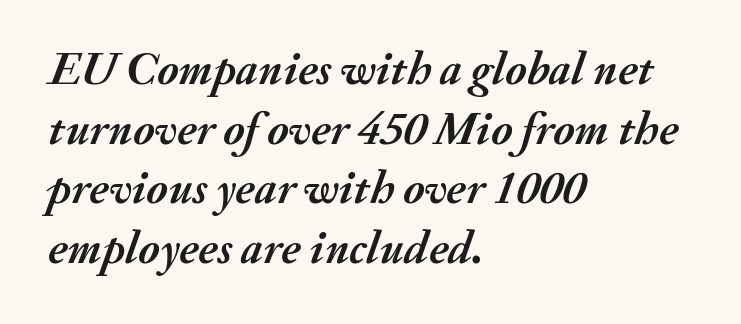
Q: Is the text bold? A: Yes.
Q: Is the text italic (slanted)? A: Yes, it leans right by about 20 degrees.
Q: Is the text underlined? A: No.
Q: How is the paragraph aligned? A: Left-aligned.
Q: Is the spacing between letters normal or unusually wide? A: Normal.
Q: Is the spacing between lines tight, normal or loose? A: Normal.
Q: Width (condensed, normal, or wide)? A: Normal.
Q: Stroke contrast? A: Medium.
Q: x-height? A: Small.
Q: Monospaced? A: No.
